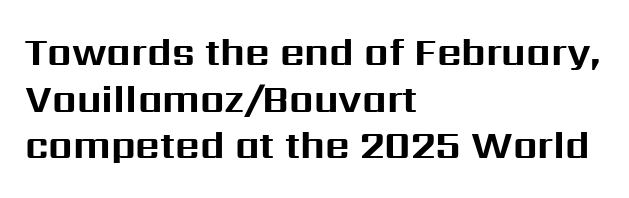
The image shows 38 px bold sans-serif type, upright; set left-aligned, line spacing 1.23x, normal letter spacing, not underlined; medium stroke contrast and a medium x-height.
